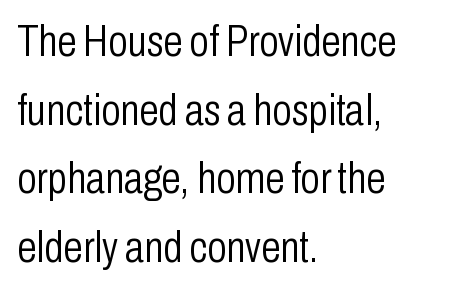
{"serif": "no", "italic": "no", "bold": "no", "weight": "light", "width": "condensed", "stroke_contrast": "low", "x_height": "medium", "monospaced": "no", "underline": "no", "align": "left", "line_spacing": "normal", "line_spacing_ratio": 1.56, "letter_spacing": "normal", "letter_spacing_em": 0.0, "glyph_px": 44}
